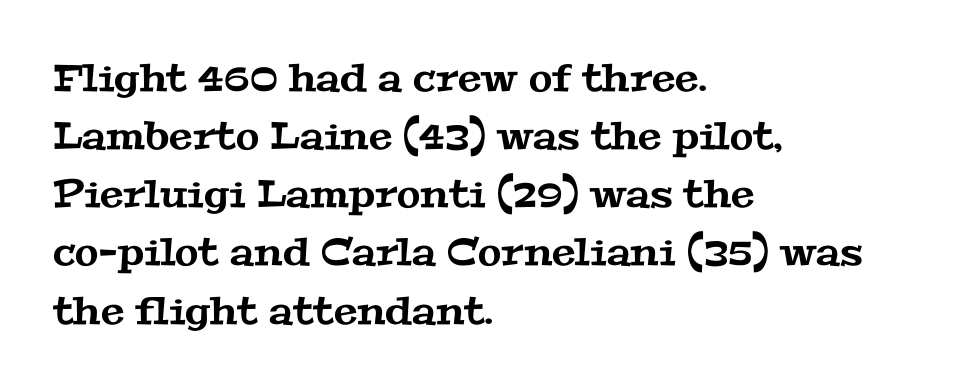
The words here are not underlined. You could not count columns in this text — the font is proportionally spaced. Observe the ordinary spacing: letters are neighbours, not strangers. This sample keeps an unexceptional amount of space between lines.
